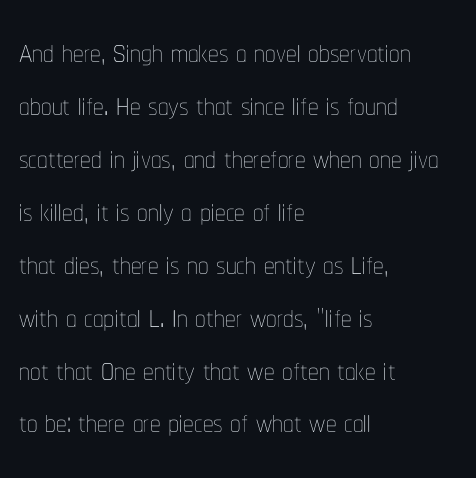
The image shows 42 px thin, condensed type, upright; set left-aligned, normal line spacing (1.26x), normal letter spacing, not underlined; low stroke contrast and a medium x-height.
